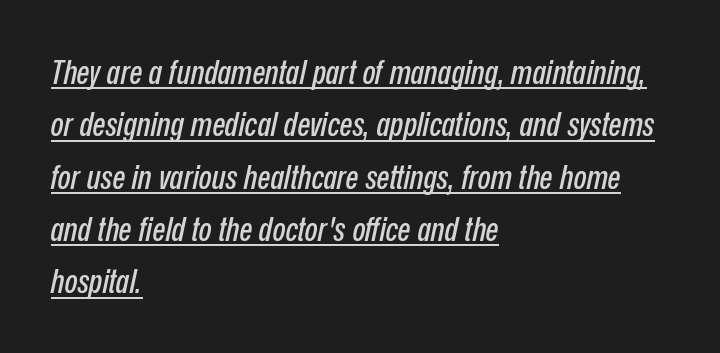
Q: Is the text italic (slanted)? A: Yes, it leans right by about 12 degrees.
Q: Is the text underlined? A: Yes.
Q: How is the paragraph aligned? A: Left-aligned.
Q: Is the spacing between letters normal or unusually wide? A: Normal.
Q: Is the spacing between lines tight, normal or loose? A: Normal.
Q: Width (condensed, normal, or wide)? A: Condensed.
Q: Stroke contrast? A: Low.
Q: x-height? A: Medium.
Q: Monospaced? A: No.
